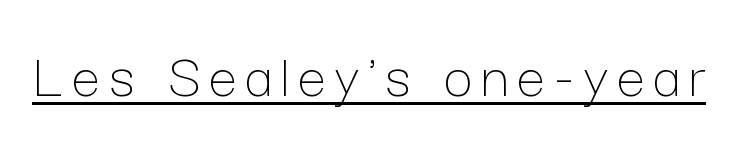
Summary of weight: not heavy and not bold. Beneath each row of characters lies a ruled line. Characters remain perfectly vertical along every line. Is this a fixed-width face? No — the glyphs have proportional, varying widths.
